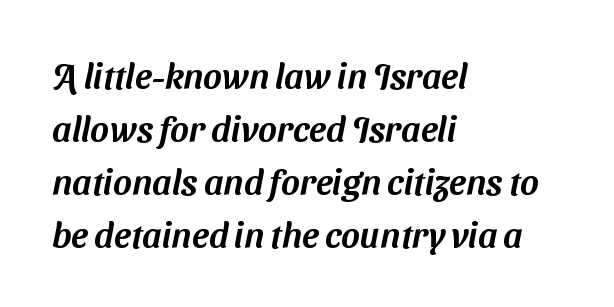
{"serif": "no", "width": "normal", "stroke_contrast": "medium", "x_height": "medium", "monospaced": "no", "underline": "no", "align": "left", "line_spacing": "normal", "line_spacing_ratio": 1.47, "letter_spacing": "normal", "letter_spacing_em": 0.0, "glyph_px": 36}
